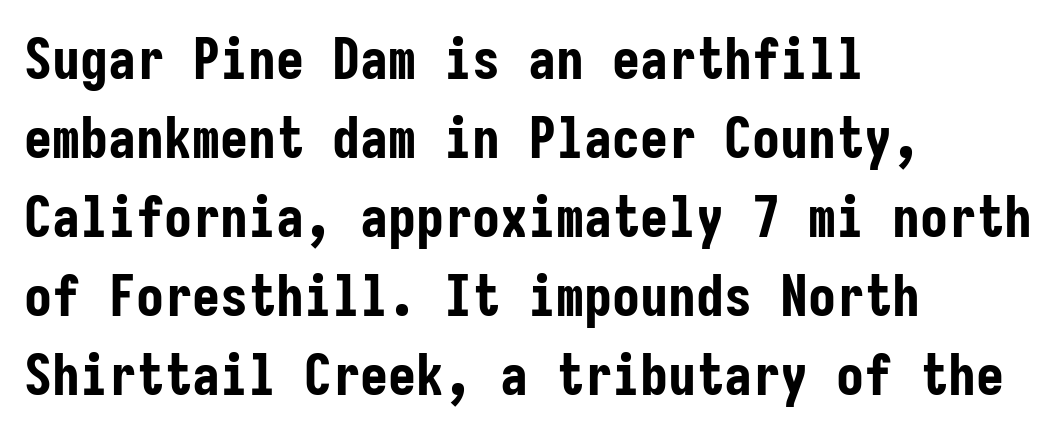
Just letters on the line, the space beneath them empty. Every letter is thick-stroked: bold, no question. Look at the bottom of the vertical strokes: they stop flat, with no serifs. The block of text has a typical density, with ordinary space between rows.
